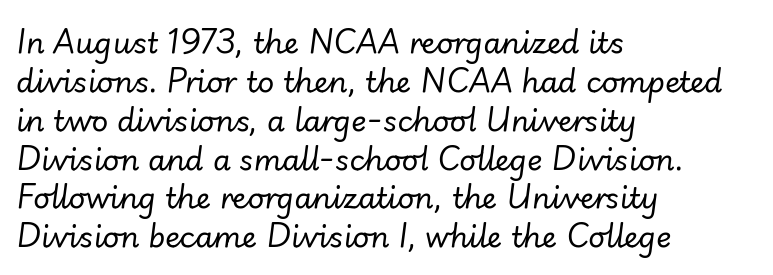
The image shows 29 px regular-weight type, italic (leaning right); set left-aligned, normal line spacing (1.34x), normal letter spacing, not underlined; low stroke contrast and a small x-height.
